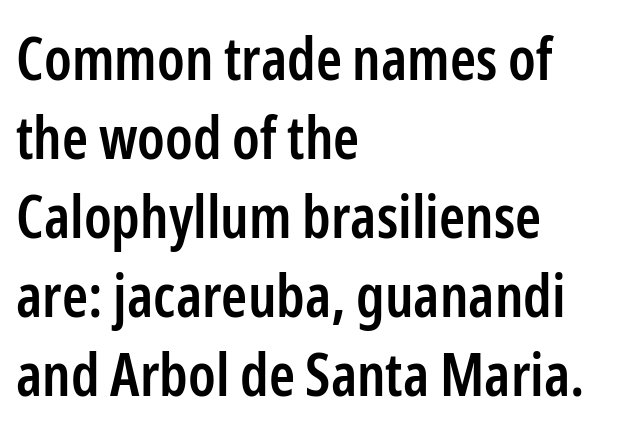
The image shows 59 px semibold, condensed sans-serif type, upright; set left-aligned, normal line spacing (1.34x), normal letter spacing, not underlined; low stroke contrast and a medium x-height.
